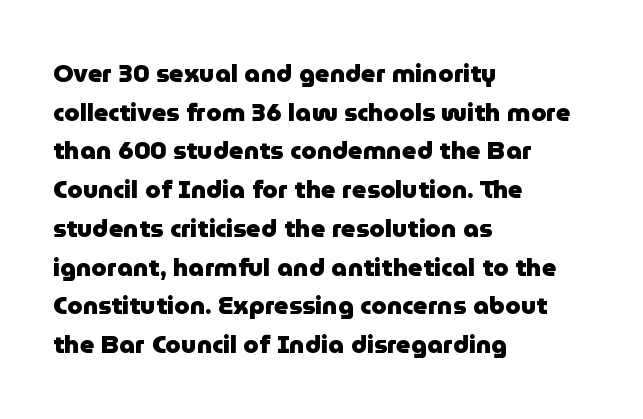
Q: Is the text bold? A: Yes.
Q: Is the text italic (slanted)? A: No, it is upright.
Q: Is the text underlined? A: No.
Q: How is the paragraph aligned? A: Left-aligned.
Q: Is the spacing between letters normal or unusually wide? A: Normal.
Q: Is the spacing between lines tight, normal or loose? A: Normal.
